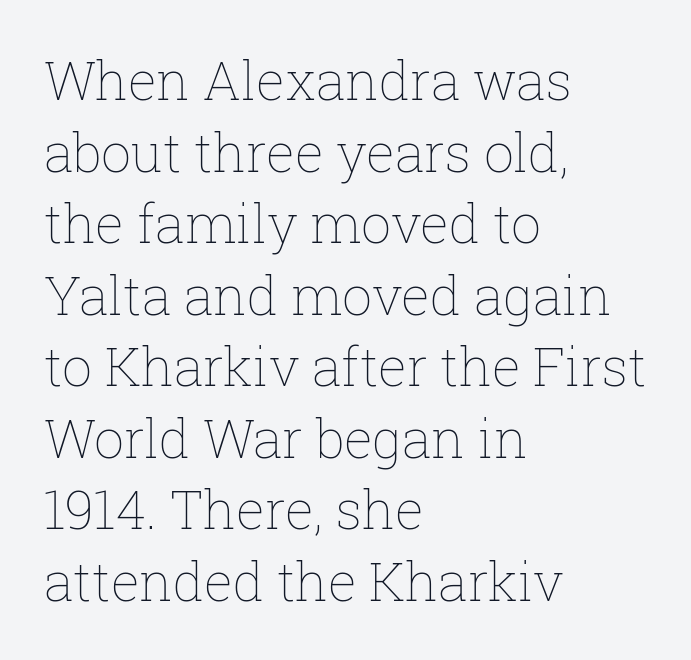
The vertical gap from one line to the next is medium. It's the straight-up-and-down kind of type. The string is rendered with underlining switched off. Glyph-to-glyph distance matches everyday printed text.
